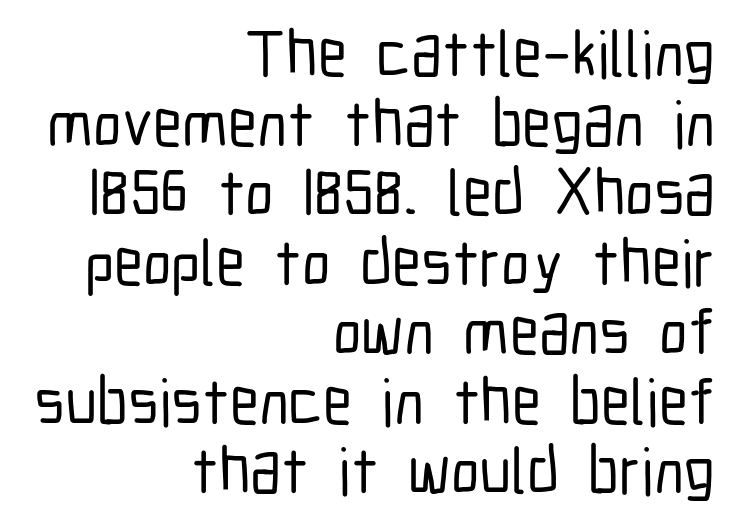
The image shows 65 px condensed sans-serif type, upright; set right-aligned, tight line spacing (1.07x), normal letter spacing, not underlined; low stroke contrast and a medium x-height.
